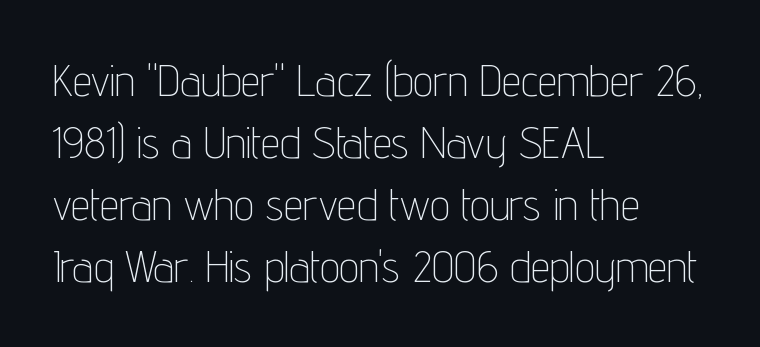
{"serif": "no", "italic": "no", "bold": "no", "weight": "thin", "width": "condensed", "stroke_contrast": "low", "x_height": "medium", "monospaced": "no", "underline": "no", "align": "left", "line_spacing": "normal", "line_spacing_ratio": 1.41, "letter_spacing": "normal", "letter_spacing_em": 0.0, "glyph_px": 44}
